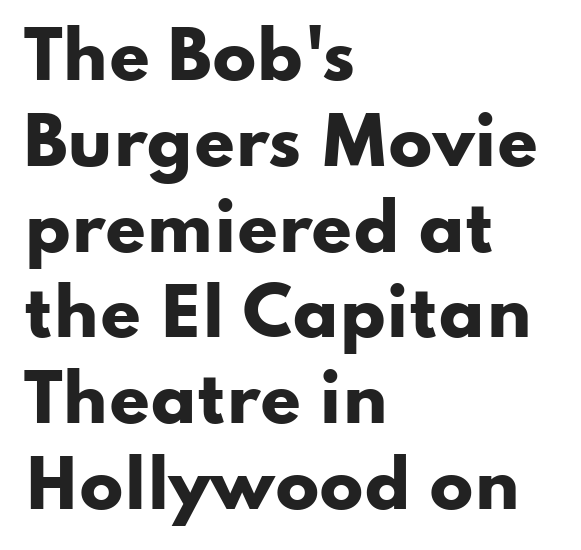
Bold? Absolutely — the strokes are thick and heavy. The axis of the letterforms is exactly vertical. Character widths vary here, with narrow letters taking less room than wide ones. Notice how the passage keeps a crisp vertical edge on the left only.
